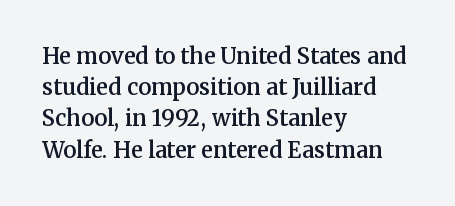
The image shows 22 px text type, upright; set left-aligned, normal line spacing (1.42x), normal letter spacing, not underlined.
